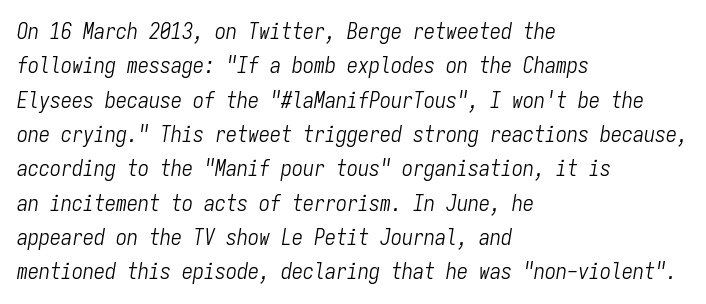
Q: Is the text bold? A: No.
Q: Is the text italic (slanted)? A: Yes, it leans right by about 9 degrees.
Q: Is the text underlined? A: No.
Q: How is the paragraph aligned? A: Left-aligned.
Q: Is the spacing between letters normal or unusually wide? A: Normal.
Q: Is the spacing between lines tight, normal or loose? A: Normal.
